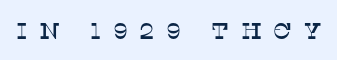
Quick note: underline off. This is the regular roman posture of the typeface. Tracking here is generous; glyphs stand well apart from one another.
